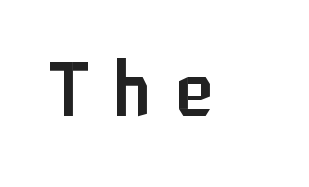
Q: Is the text bold? A: Semi-bold.
Q: Is the text italic (slanted)? A: No, it is upright.
Q: Is the typeface a serif or a sans-serif typeface? A: Sans-serif.
Q: Is the text underlined? A: No.
Q: Is the spacing between letters normal or unusually wide? A: Unusually wide.
Q: Width (condensed, normal, or wide)? A: Condensed.
Q: Stroke contrast? A: Low.
Q: x-height? A: Medium.
Q: Monospaced? A: No.
